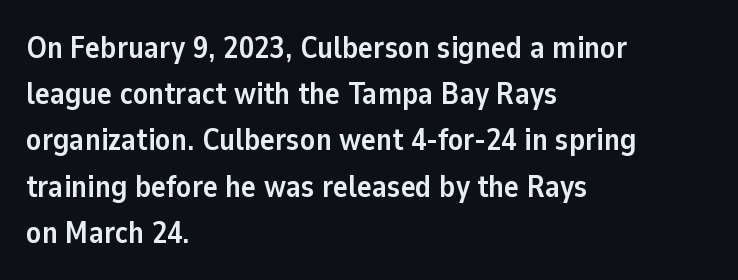
The image shows 31 px semibold sans-serif type, upright; set left-aligned, normal line spacing (1.49x), normal letter spacing, not underlined; low stroke contrast and a medium x-height.
